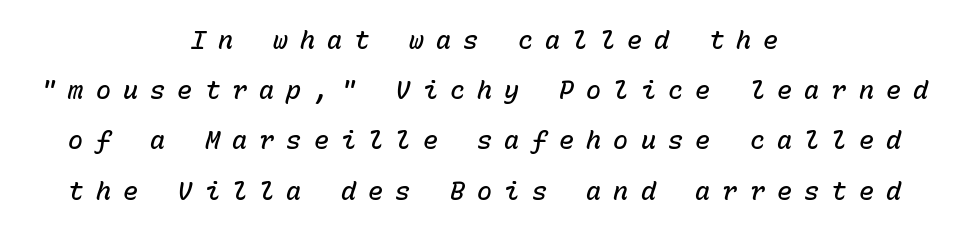
{"italic": "yes", "lean": "right", "slant_degrees": 15, "bold": "semi", "underline": "no", "align": "center", "line_spacing": "loose", "line_spacing_ratio": 2.01, "letter_spacing": "wide", "letter_spacing_em": 0.49, "glyph_px": 25}
